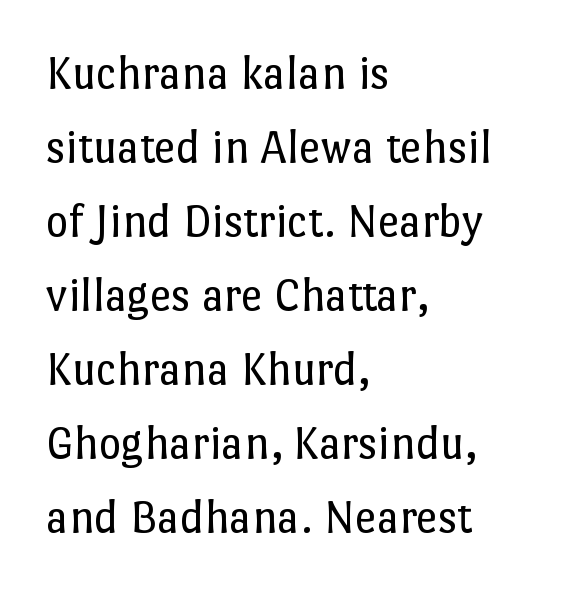
{"italic": "no", "bold": "no", "weight": "regular", "width": "normal", "stroke_contrast": "low", "x_height": "medium", "monospaced": "no", "underline": "no", "align": "left", "line_spacing": "normal", "line_spacing_ratio": 1.54, "letter_spacing": "normal", "letter_spacing_em": 0.0, "glyph_px": 48}
